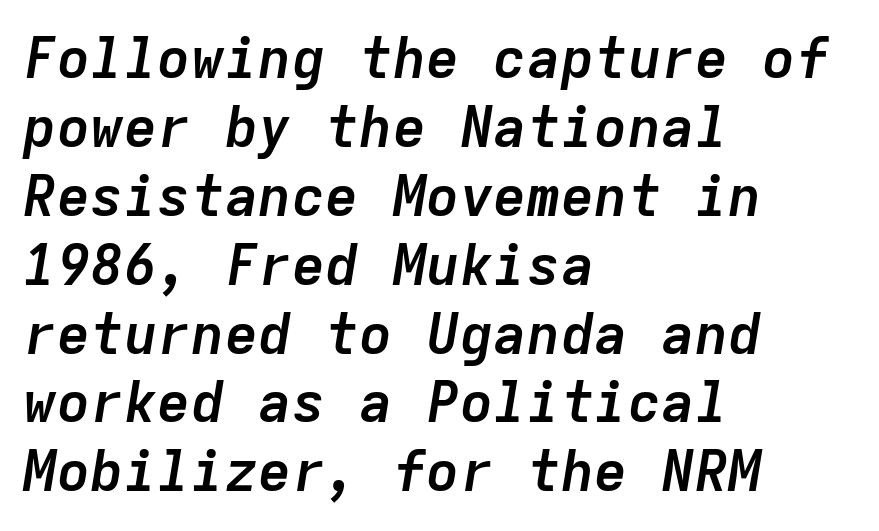
{"italic": "yes", "lean": "right", "slant_degrees": 9, "bold": "yes", "weight": "semibold", "width": "normal", "stroke_contrast": "low", "x_height": "medium", "monospaced": "yes", "underline": "no", "align": "left", "line_spacing_ratio": 1.23, "letter_spacing": "normal", "letter_spacing_em": 0.0, "glyph_px": 56}
